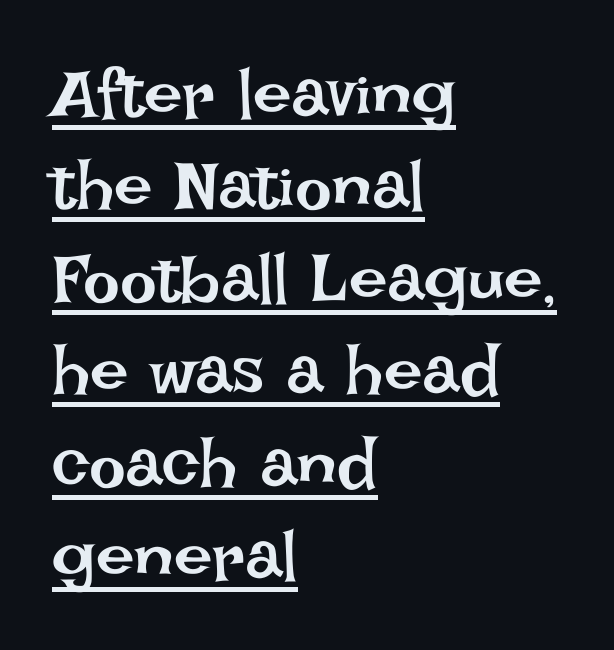
Q: Is the text bold? A: No.
Q: Is the text italic (slanted)? A: No, it is upright.
Q: Is the text underlined? A: Yes.
Q: How is the paragraph aligned? A: Left-aligned.
Q: Is the spacing between letters normal or unusually wide? A: Normal.
Q: Is the spacing between lines tight, normal or loose? A: Normal.
Q: Width (condensed, normal, or wide)? A: Normal.
Q: Stroke contrast? A: Low.
Q: x-height? A: Large.
Q: Monospaced? A: No.
